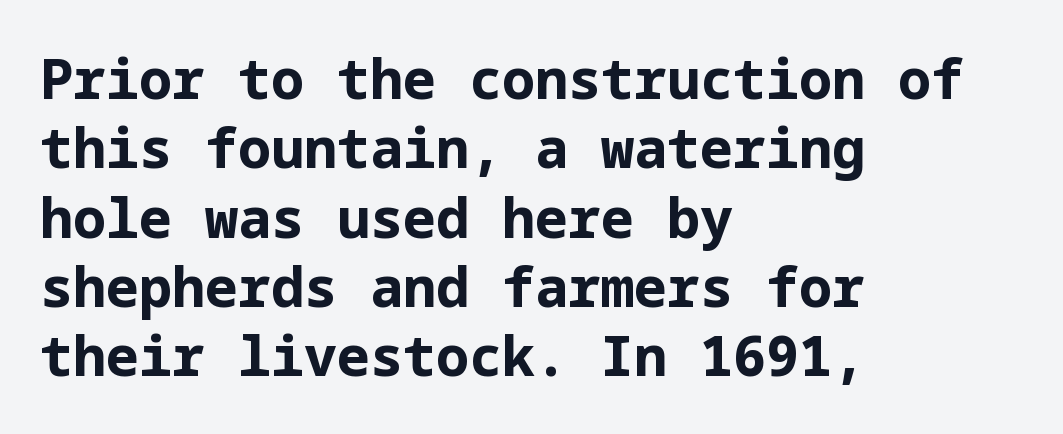
Q: Is the text bold? A: Yes.
Q: Is the text italic (slanted)? A: No, it is upright.
Q: Is the typeface a serif or a sans-serif typeface? A: Sans-serif.
Q: Is the text underlined? A: No.
Q: How is the paragraph aligned? A: Left-aligned.
Q: Is the spacing between letters normal or unusually wide? A: Normal.
Q: Is the spacing between lines tight, normal or loose? A: Normal.
Q: Width (condensed, normal, or wide)? A: Normal.
Q: Stroke contrast? A: Low.
Q: x-height? A: Medium.
